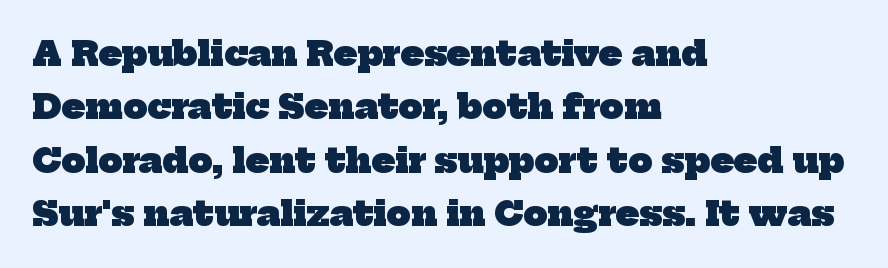
{"serif": "yes", "bold": "yes", "weight": "heavy", "width": "normal", "stroke_contrast": "low", "x_height": "medium", "monospaced": "no", "underline": "no", "align": "left", "line_spacing": "normal", "line_spacing_ratio": 1.57, "letter_spacing": "normal", "letter_spacing_em": 0.0, "glyph_px": 34}
